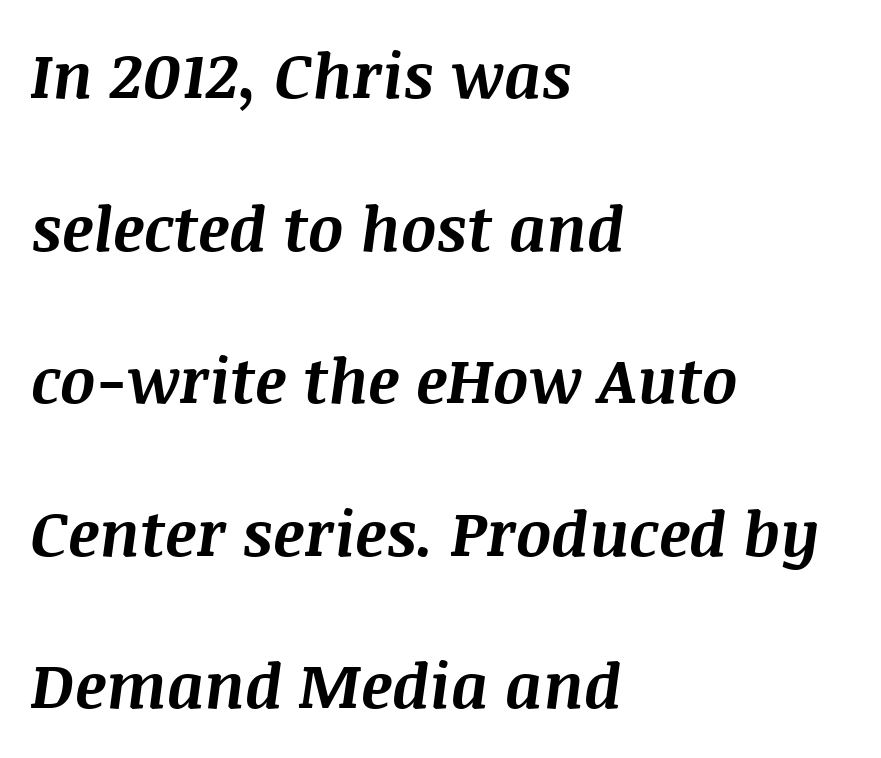
The image shows 62 px bold type, italic (leaning right); set left-aligned, loose line spacing (2.46x), normal letter spacing, not underlined; medium stroke contrast and a large x-height.
